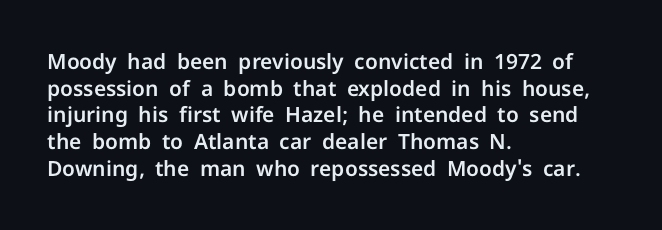
Q: Is the text italic (slanted)? A: No, it is upright.
Q: Is the text underlined? A: No.
Q: How is the paragraph aligned? A: Left-aligned.
Q: Is the spacing between letters normal or unusually wide? A: Normal.
Q: Is the spacing between lines tight, normal or loose? A: Normal.
